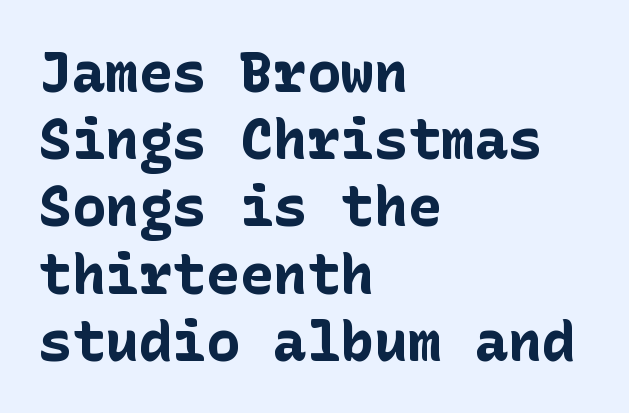
{"serif": "no", "italic": "no", "bold": "yes", "weight": "bold", "width": "normal", "stroke_contrast": "low", "x_height": "medium", "underline": "no", "align": "left", "line_spacing_ratio": 1.2, "letter_spacing": "normal", "letter_spacing_em": 0.0, "glyph_px": 56}
